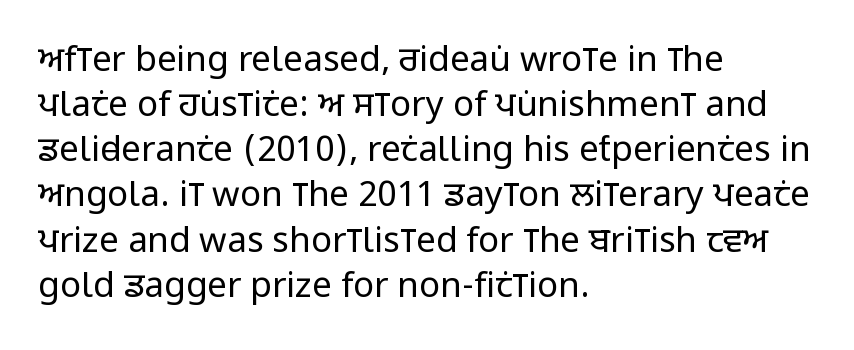
The letters advance in unequal steps, a hallmark of proportional type. A typesetter would mark this as roman, not italic. Honestly, there is no underline to notice here at all. There is no visible air inserted between adjacent glyphs.
